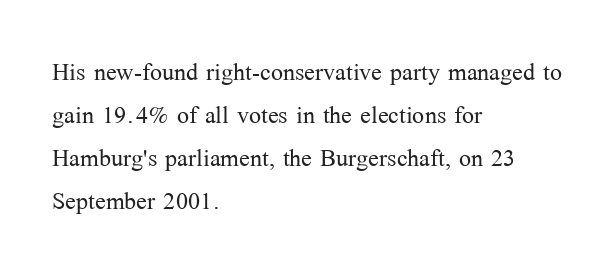
Q: Is the text bold? A: No.
Q: Is the text italic (slanted)? A: No, it is upright.
Q: Is the typeface a serif or a sans-serif typeface? A: Serif.
Q: Is the text underlined? A: No.
Q: How is the paragraph aligned? A: Left-aligned.
Q: Is the spacing between letters normal or unusually wide? A: Normal.
Q: Is the spacing between lines tight, normal or loose? A: Normal.
Q: Width (condensed, normal, or wide)? A: Normal.
Q: Stroke contrast? A: Medium.
Q: x-height? A: Medium.
Q: Monospaced? A: No.
